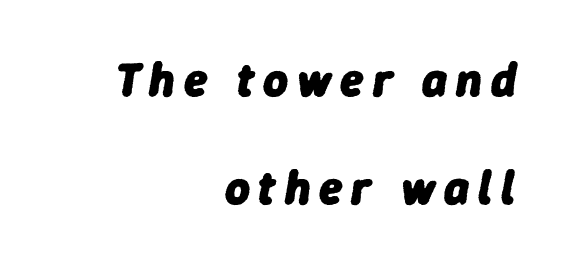
{"italic": "yes", "lean": "right", "slant_degrees": 9, "bold": "yes", "weight": "heavy", "width": "normal", "stroke_contrast": "low", "x_height": "medium", "monospaced": "no", "underline": "no", "align": "right", "line_spacing": "loose", "line_spacing_ratio": 2.25, "glyph_px": 48}
